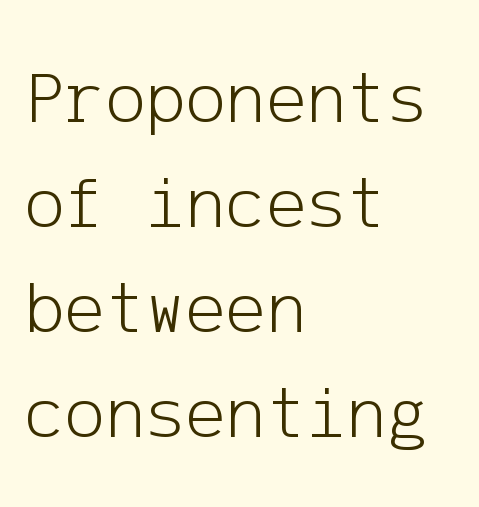
The typeface chosen for these lines omits serifs. This sample keeps an unexceptional amount of space between lines. Nobody touched the tracking dial on this one. Any mark beneath the type? The region is blank. The lettering holds an erect, upright posture throughout. The typeface has the unassuming heft of standard copy or less.
